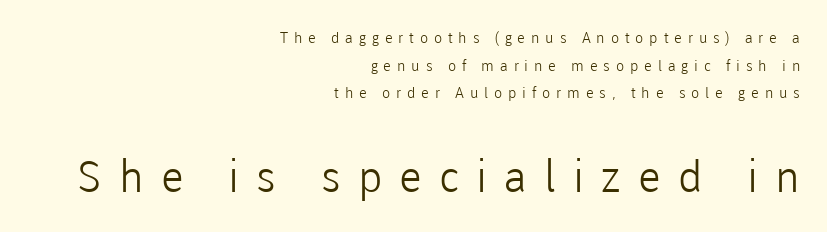
{"serif": "no", "italic": "no", "bold": "no", "weight": "light", "width": "normal", "stroke_contrast": "low", "x_height": "medium", "monospaced": "no", "underline": "no", "align": "right", "line_spacing_ratio": 1.85, "letter_spacing": "wide", "letter_spacing_em": 0.39, "larger_block": "second", "size_ratio": 2.93, "glyph_px": 44}
